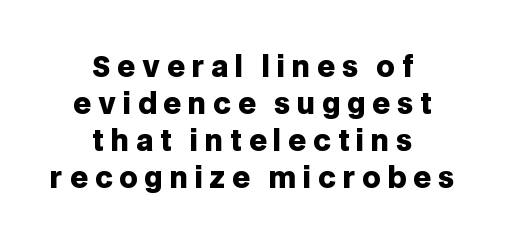
Q: Is the text bold? A: Yes.
Q: Is the text italic (slanted)? A: No, it is upright.
Q: Is the typeface a serif or a sans-serif typeface? A: Sans-serif.
Q: Is the text underlined? A: No.
Q: How is the paragraph aligned? A: Centered.
Q: Is the spacing between letters normal or unusually wide? A: Unusually wide.
Q: Is the spacing between lines tight, normal or loose? A: Normal.
Q: Width (condensed, normal, or wide)? A: Normal.
Q: Stroke contrast? A: Low.
Q: x-height? A: Large.
Q: Monospaced? A: No.
